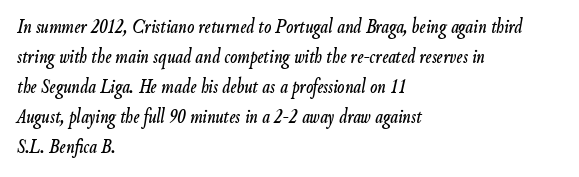
Tracking value appears to be zero — textbook default spacing. What's the leading like? Ordinary, nothing unusual. Just letters on the line, the space beneath them empty. Italic: yes, the glyphs are oblique. Where is the straight margin? On the left.
